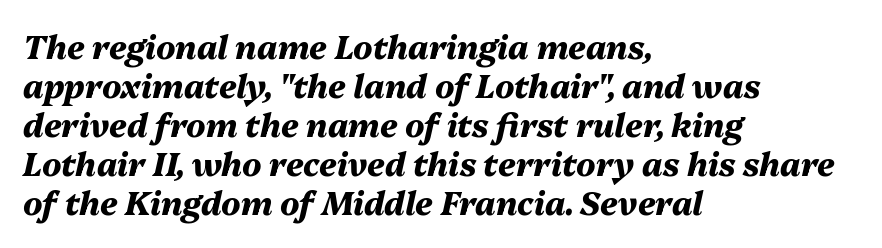
{"italic": "yes", "lean": "right", "slant_degrees": 13, "bold": "yes", "weight": "heavy", "width": "normal", "stroke_contrast": "medium", "x_height": "medium", "monospaced": "no", "underline": "no", "align": "left", "line_spacing_ratio": 1.22, "letter_spacing": "normal", "letter_spacing_em": 0.0, "glyph_px": 32}
